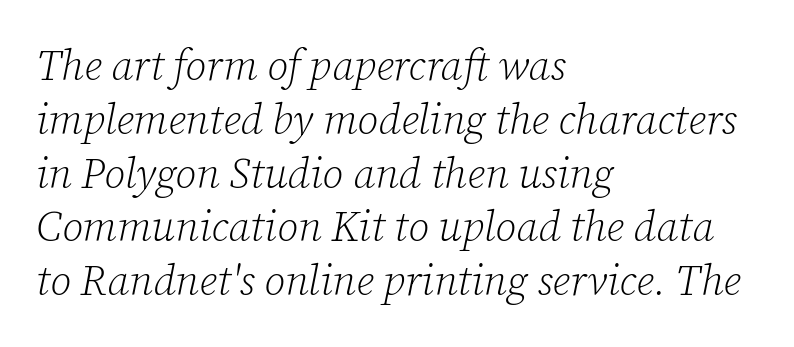
{"serif": "yes", "italic": "yes", "lean": "right", "slant_degrees": 12, "bold": "no", "weight": "light", "width": "normal", "stroke_contrast": "low", "x_height": "medium", "monospaced": "no", "underline": "no", "align": "left", "line_spacing": "normal", "line_spacing_ratio": 1.28, "letter_spacing": "normal", "letter_spacing_em": 0.0, "glyph_px": 42}
